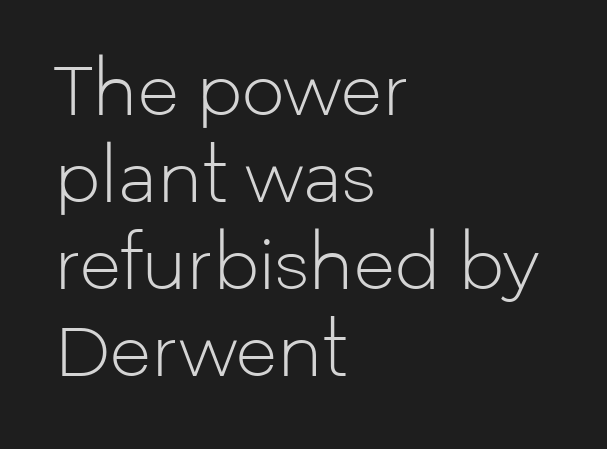
The text block is weighted toward the left margin, trailing off unevenly rightward. The passage shown stacks its lines at a standard gap. No chunkiness to these letters — they're not bold. Check the space under the baseline: it is left empty.
